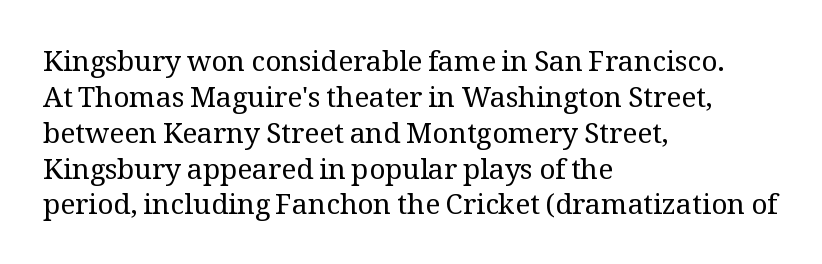
The letters advance in unequal steps, a hallmark of proportional type. Summary of weight: not heavy and not bold. This rendering employs a face with finishing strokes, i.e., a serif. Style check: upright. A typesetter would call this leading conventional body-copy spacing.
